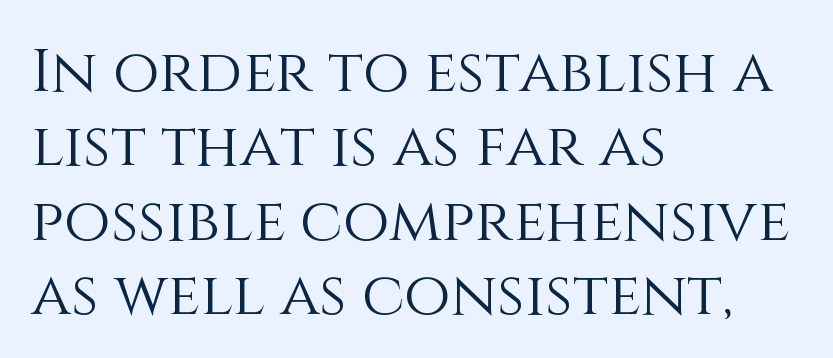
{"italic": "no", "bold": "no", "weight": "light", "width": "normal", "stroke_contrast": "medium", "x_height": "large", "monospaced": "no", "underline": "no", "align": "left", "line_spacing_ratio": 1.24, "letter_spacing": "normal", "letter_spacing_em": 0.0, "glyph_px": 60}
